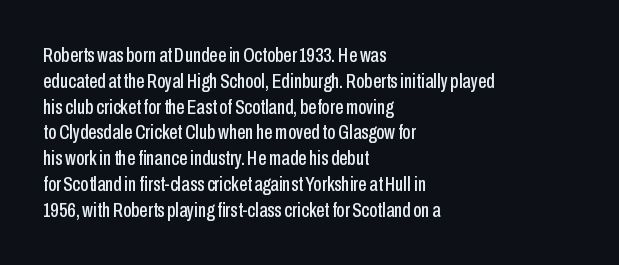
The image shows 21 px text type, upright; set left-aligned, line spacing 1.23x, normal letter spacing, not underlined.
